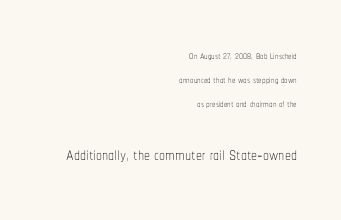
The image shows 24 px text type, upright; set right-aligned, line spacing 1.71x, normal letter spacing, not underlined; the second (bottom) block is 1.71x larger.
